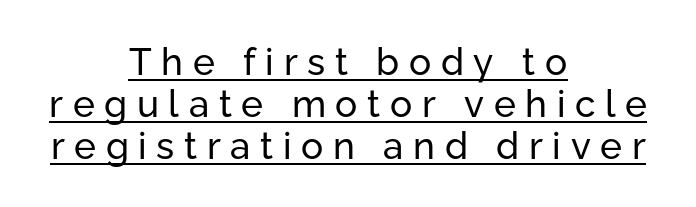
Here the designer chose a conventional face with non-uniform glyph widths. The text was rendered using a sans face with plain stroke endings. Posture: upright roman. The string is rendered with underlining switched on. How are the letters spaced? Widely, with obvious added tracking. Compared with a flush-left layout, this one balances lines on the center instead.
